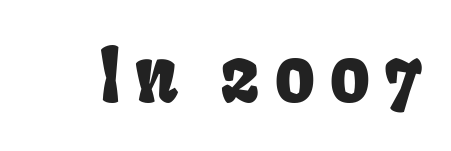
{"serif": "no", "width": "condensed", "stroke_contrast": "low", "x_height": "large", "monospaced": "no", "underline": "no", "glyph_px": 74}
